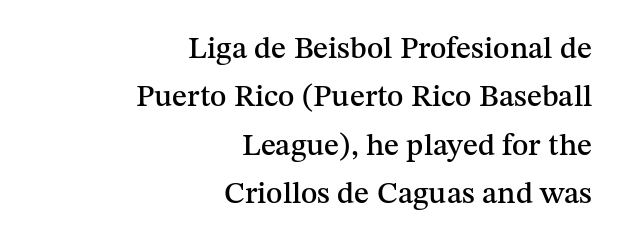
The image shows 31 px serif type, upright; set right-aligned, normal line spacing (1.56x), normal letter spacing, not underlined; medium stroke contrast and a medium x-height.
